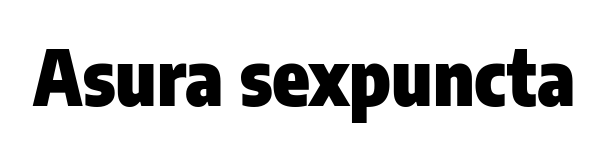
No feet cap the strokes, marking this as sans-serif type. The font is running at its bold setting. Here the designer chose a conventional face with non-uniform glyph widths. Bare-footed words on every line.
